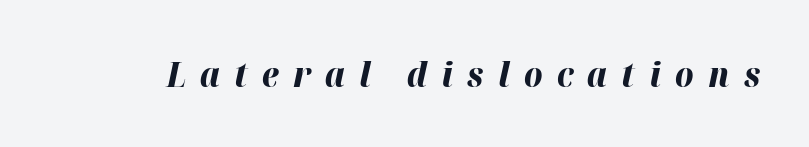
This is oblique type, the kind used for emphasis or titles. Looks like regular typesetting: each glyph gets only the width it needs. Spacing between characters has been opened up far beyond the box default. Rule under the text: the space is simply empty.
